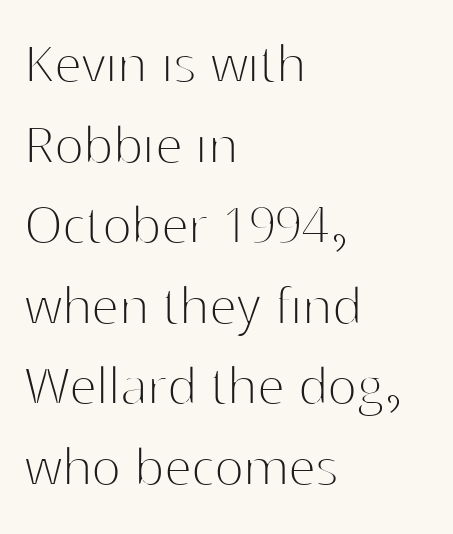
Q: Is the text bold? A: No.
Q: Is the text italic (slanted)? A: No, it is upright.
Q: Is the typeface a serif or a sans-serif typeface? A: Sans-serif.
Q: Is the text underlined? A: No.
Q: How is the paragraph aligned? A: Left-aligned.
Q: Is the spacing between letters normal or unusually wide? A: Normal.
Q: Is the spacing between lines tight, normal or loose? A: Normal.
Q: Width (condensed, normal, or wide)? A: Normal.
Q: Stroke contrast? A: High.
Q: x-height? A: Medium.
Q: Monospaced? A: No.
